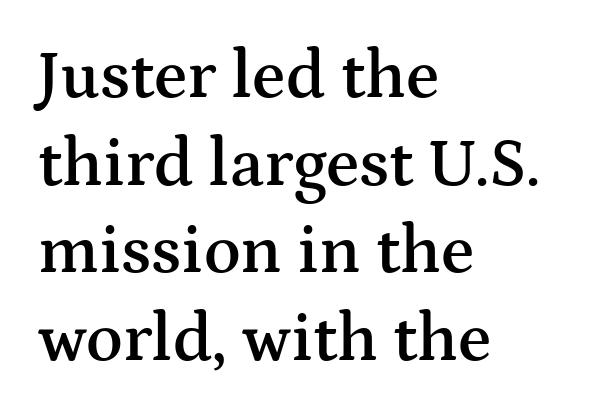
This sample has the flowing, uneven cadence of proportional lettering. Nope, not italic — everything's standing straight. Observe the serifs anchoring each vertical stroke in this sample. The passage is arranged the way most books set body copy — flush left. I'd describe the lettering as semibold — firm but not a full bold.
